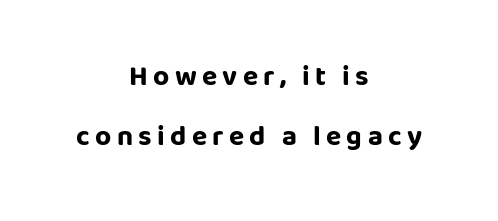
These lines were composed using upright roman letters. Horizontally, the lines are justified to the midpoint only. The lines are spread far apart with generous leading. Weight: bold. Do the characters align in a grid? No, the font is proportional.
